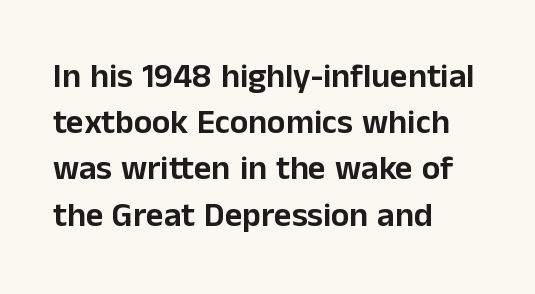
Q: Is the text italic (slanted)? A: No, it is upright.
Q: Is the typeface a serif or a sans-serif typeface? A: Sans-serif.
Q: Is the text underlined? A: No.
Q: How is the paragraph aligned? A: Left-aligned.
Q: Is the spacing between letters normal or unusually wide? A: Normal.
Q: Is the spacing between lines tight, normal or loose? A: Normal.
Q: Width (condensed, normal, or wide)? A: Normal.
Q: Stroke contrast? A: Low.
Q: x-height? A: Medium.
Q: Monospaced? A: No.
